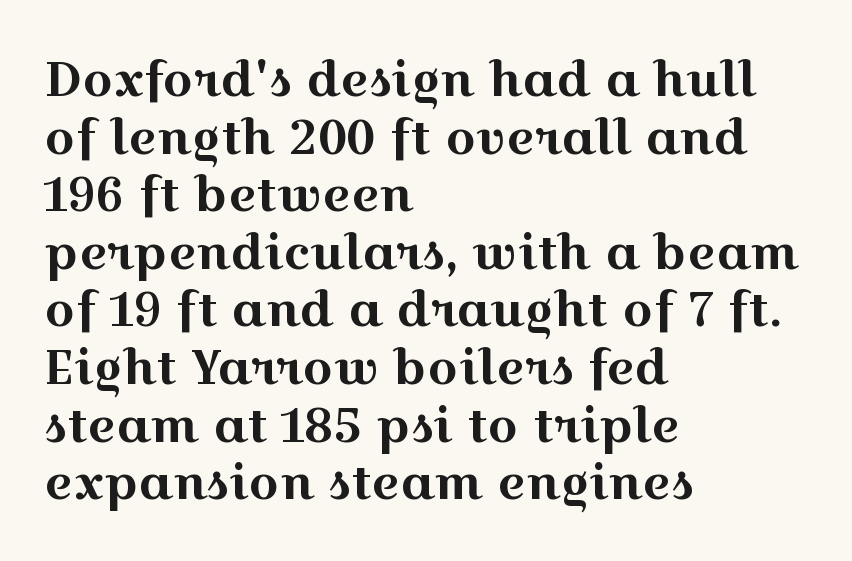
Q: Is the text italic (slanted)? A: No, it is upright.
Q: Is the typeface a serif or a sans-serif typeface? A: Serif.
Q: Is the text underlined? A: No.
Q: How is the paragraph aligned? A: Left-aligned.
Q: Is the spacing between letters normal or unusually wide? A: Normal.
Q: Width (condensed, normal, or wide)? A: Wide.
Q: x-height? A: Medium.
Q: Monospaced? A: No.
